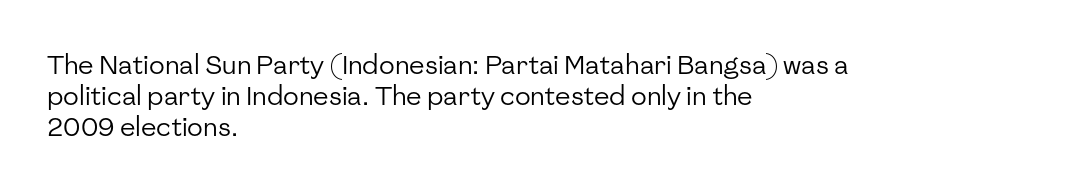
Q: Is the text bold? A: No.
Q: Is the text italic (slanted)? A: No, it is upright.
Q: Is the text underlined? A: No.
Q: How is the paragraph aligned? A: Left-aligned.
Q: Is the spacing between letters normal or unusually wide? A: Normal.
